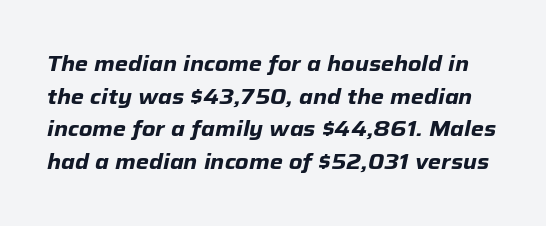
{"italic": "yes", "lean": "right", "slant_degrees": 12, "bold": "yes", "underline": "no", "line_spacing": "normal", "line_spacing_ratio": 1.55, "letter_spacing": "normal", "letter_spacing_em": 0.0, "glyph_px": 21}
